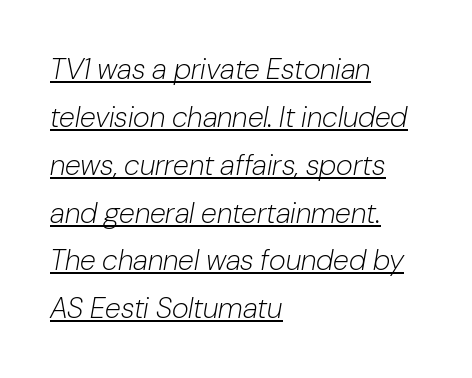
If you drew a ruler down the left edge, every line would touch it. Ink coverage per letter is moderate at most. A typographer would call this underscored text. Horizontal bands of white between lines are of average thickness.
